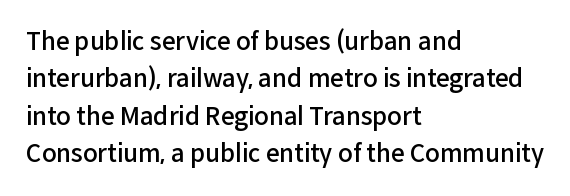
The image shows 24 px text type, upright; set left-aligned, normal line spacing (1.56x), normal letter spacing, not underlined.
